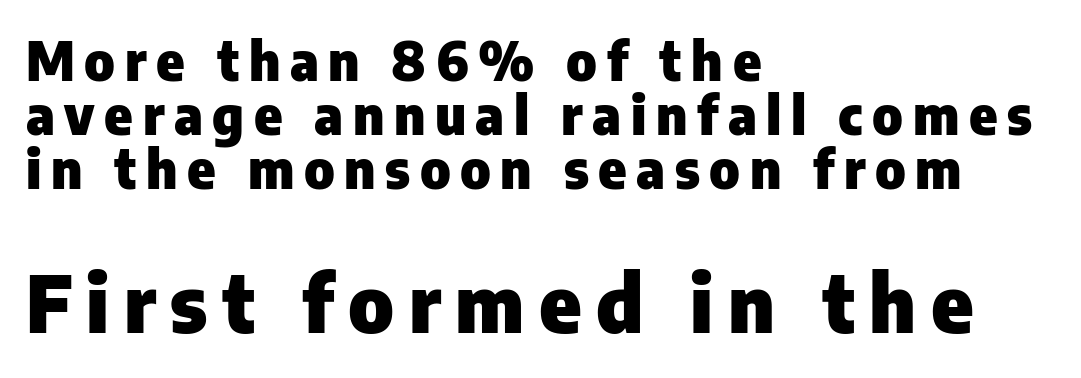
{"serif": "no", "italic": "no", "bold": "yes", "weight": "heavy", "width": "normal", "stroke_contrast": "low", "x_height": "medium", "monospaced": "no", "underline": "no", "align": "left", "line_spacing": "tight", "line_spacing_ratio": 1.02, "larger_block": "second", "size_ratio": 1.49, "glyph_px": 79}
